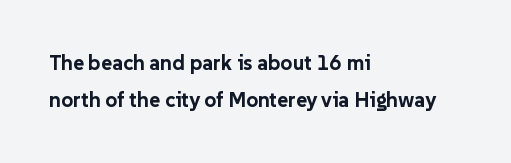
The image shows 21 px bold type, upright; set left-aligned, line spacing 1.78x, normal letter spacing, not underlined.
